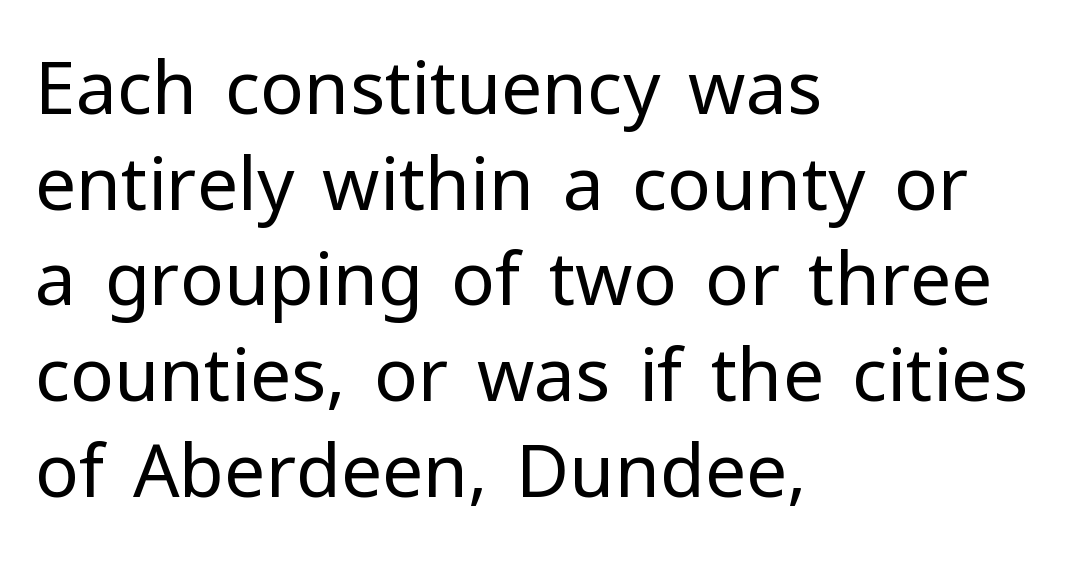
The image shows 73 px regular-weight sans-serif type, upright; set left-aligned, normal line spacing (1.31x), normal letter spacing, not underlined; low stroke contrast and a medium x-height.
